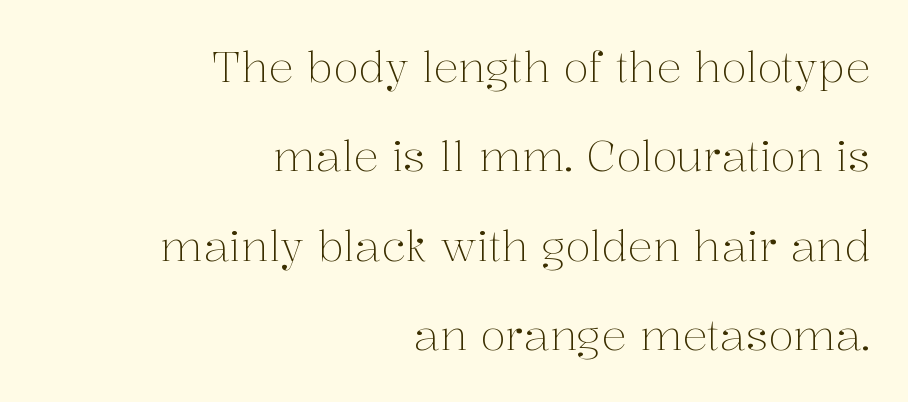
Widely set lines give the paragraph a tall, airy silhouette. The letters advance in unequal steps, a hallmark of proportional type. The glyphs in this specimen are seriffed. Caption: standard tracking, unaltered. No heavy texture on the line: the type isn't bold. The setting favours the right margin, as signatures and pull-quotes sometimes do.
